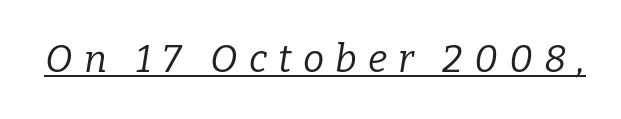
The image shows 38 px regular-weight serif type, italic (leaning right); set unusually wide letter spacing (+0.29 em), underlined; low stroke contrast and a medium x-height.
